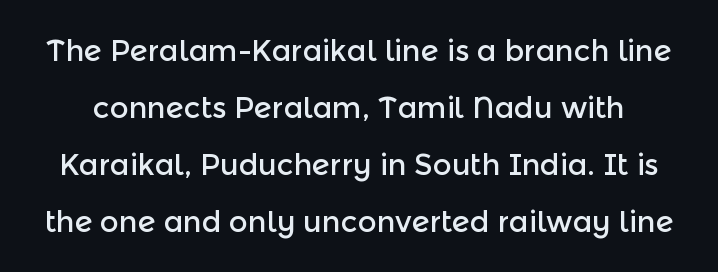
Does the leading feel generous? Absolutely, it's lavish. Nope, not italic — everything's standing straight. Is the letter spacing exaggerated? No — it looks like the ordinary default. Letters rest on an invisible, unmarked baseline. I'd call this a sans setting — the letters go barefoot. Looks like regular typesetting: each glyph gets only the width it needs.
